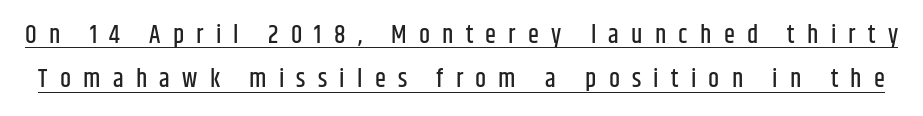
The image shows 25 px text type, upright; set line spacing 1.78x, unusually wide letter spacing (+0.49 em), underlined.
